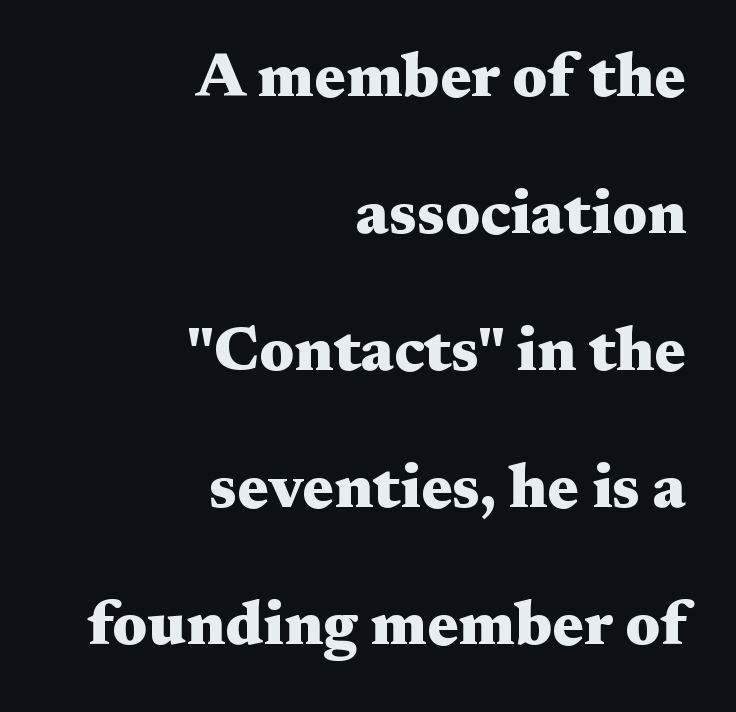
Q: Is the text bold? A: Yes.
Q: Is the text italic (slanted)? A: No, it is upright.
Q: Is the typeface a serif or a sans-serif typeface? A: Serif.
Q: Is the text underlined? A: No.
Q: How is the paragraph aligned? A: Right-aligned.
Q: Is the spacing between letters normal or unusually wide? A: Normal.
Q: Is the spacing between lines tight, normal or loose? A: Loose.
Q: Width (condensed, normal, or wide)? A: Wide.
Q: Stroke contrast? A: Medium.
Q: x-height? A: Medium.
Q: Monospaced? A: No.
